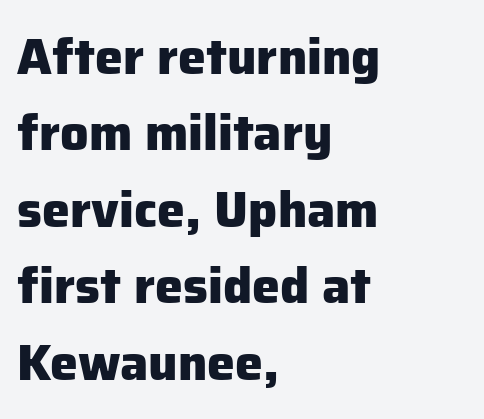
The characters display no serif detailing; their extremities are plain. The letters are bold, with thick, heavy strokes. In CSS terms this would be text-align: left. A typesetter would call this zero additional tracking.
